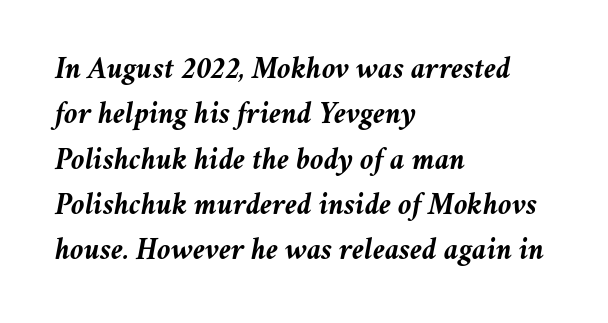
Q: Is the text bold? A: Yes.
Q: Is the text italic (slanted)? A: Yes, it leans right by about 11 degrees.
Q: Is the text underlined? A: No.
Q: How is the paragraph aligned? A: Left-aligned.
Q: Is the spacing between letters normal or unusually wide? A: Normal.
Q: Is the spacing between lines tight, normal or loose? A: Normal.
Q: Width (condensed, normal, or wide)? A: Normal.
Q: Stroke contrast? A: Medium.
Q: x-height? A: Medium.
Q: Monospaced? A: No.
